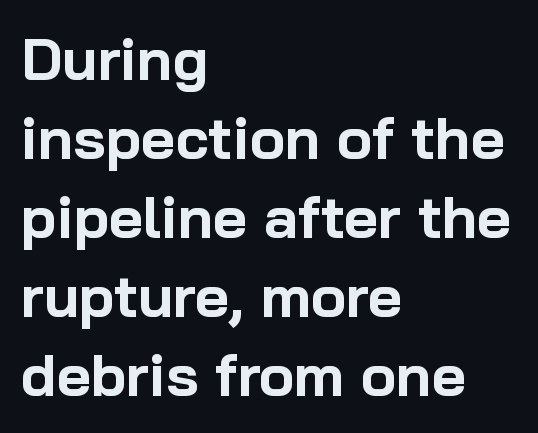
The image shows 59 px bold sans-serif type, upright; set left-aligned, normal line spacing (1.34x), normal letter spacing, not underlined; low stroke contrast and a medium x-height.
